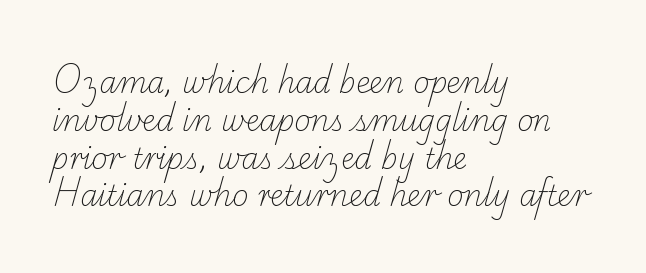
The image shows 28 px light serif type; set left-aligned, normal line spacing (1.35x), normal letter spacing, not underlined; low stroke contrast and a small x-height.
